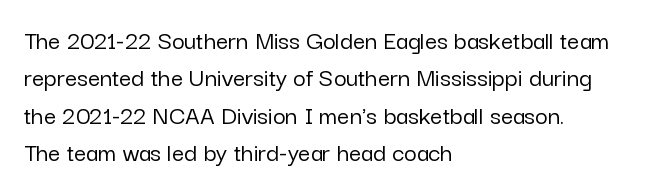
Q: Is the text italic (slanted)? A: No, it is upright.
Q: Is the text underlined? A: No.
Q: How is the paragraph aligned? A: Left-aligned.
Q: Is the spacing between letters normal or unusually wide? A: Normal.
Q: Is the spacing between lines tight, normal or loose? A: Normal.
